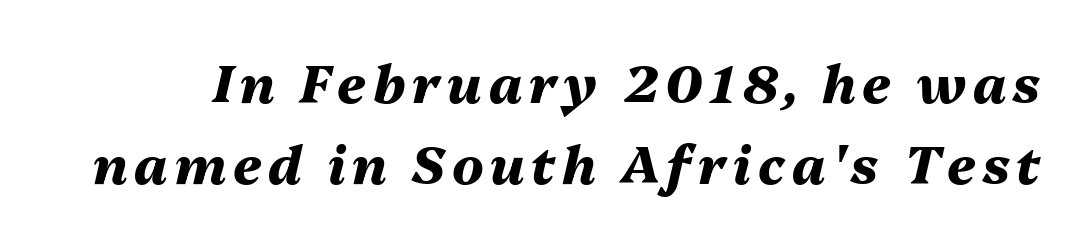
The image shows 52 px heavy type, italic (leaning right); set normal line spacing (1.56x), not underlined; medium stroke contrast and a medium x-height.
